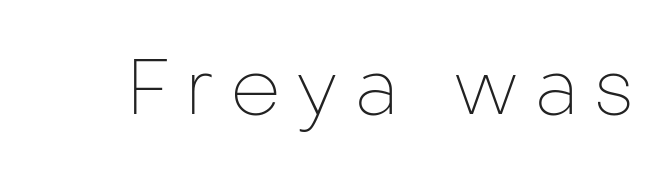
The image shows 78 px thin sans-serif type, upright; set unusually wide letter spacing (+0.2 em), not underlined; low stroke contrast and a medium x-height.
